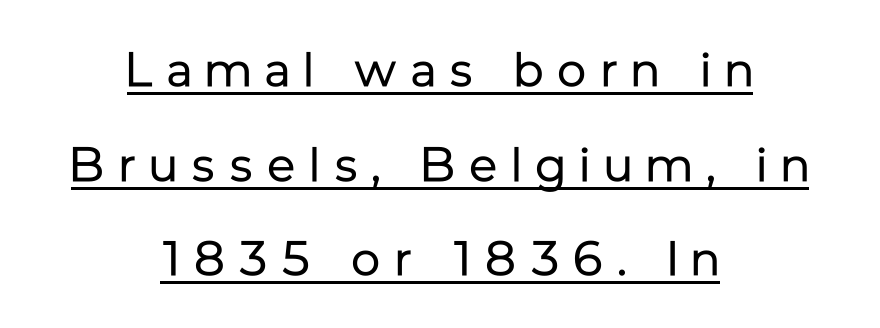
A typesetter would call this leading open, well beyond the default. To sum up the face: it is a sans, with no serifs. The paragraph has two soft edges and a firm central axis. Observe the wide spacing: letters keep a clear distance from each other. This sample has the flowing, uneven cadence of proportional lettering.
